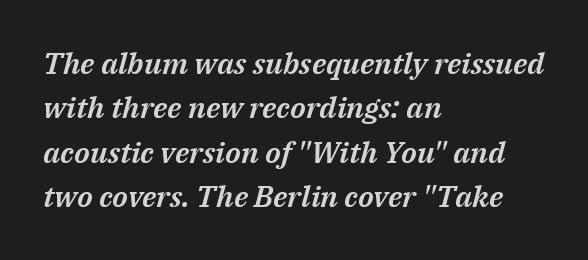
The image shows 30 px text type, italic (leaning right); set left-aligned, normal line spacing (1.48x), normal letter spacing, not underlined; medium stroke contrast and a medium x-height.
